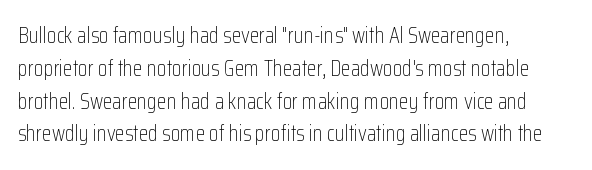
Descender tails drop into unmarked territory. Vertically, the passage feels balanced, rows spaced as you'd expect. The typesetter chose a ragged-right arrangement here. The typography opts for an upright posture over an oblique one. The rendering keeps characters at their native spacing. Stroke mass is kept to a normal reading level or below.
